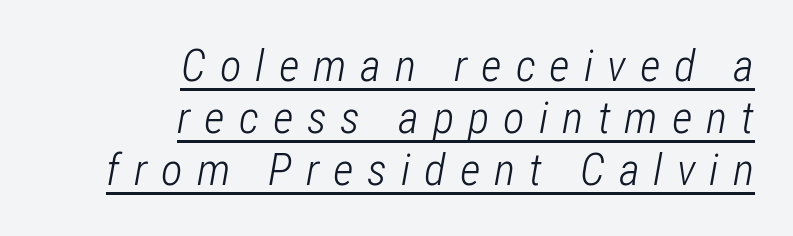
This is not heavy type; no bold has been used. Compared with ordinary roman type, these characters are visibly tilted. A flush-right, rag-left setting is used for this passage. Each letter keeps its own natural width here, so spacing adapts to shape. Between one letter and the next there's a generous, obvious gap. This is underlined copy, the kind a proofreader might mark for attention.
